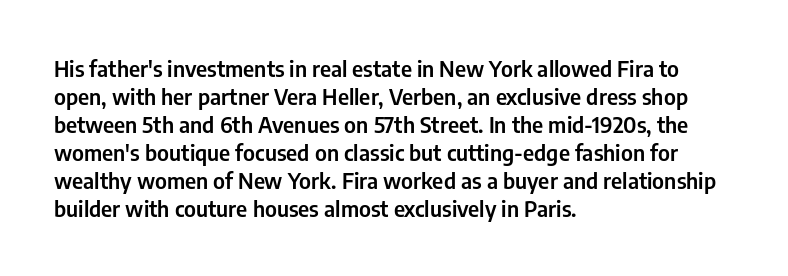
{"italic": "no", "underline": "no", "align": "left", "line_spacing": "normal", "line_spacing_ratio": 1.27, "letter_spacing": "normal", "letter_spacing_em": 0.0, "glyph_px": 22}
